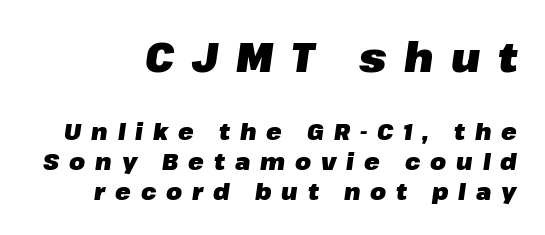
The image shows 41 px heavy type, italic (leaning right); set normal line spacing (1.31x), unusually wide letter spacing (+0.43 em), not underlined; the first (top) block is 1.78x larger; low stroke contrast and a medium x-height.
